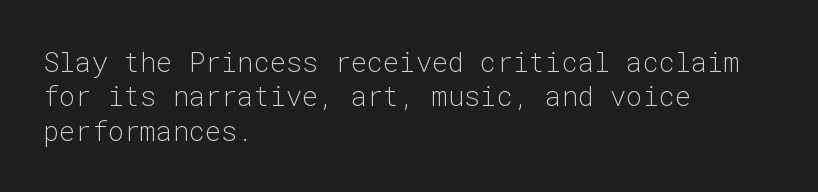
Q: Is the text bold? A: No.
Q: Is the text italic (slanted)? A: No, it is upright.
Q: Is the text underlined? A: No.
Q: How is the paragraph aligned? A: Left-aligned.
Q: Is the spacing between letters normal or unusually wide? A: Normal.
Q: Is the spacing between lines tight, normal or loose? A: Normal.
